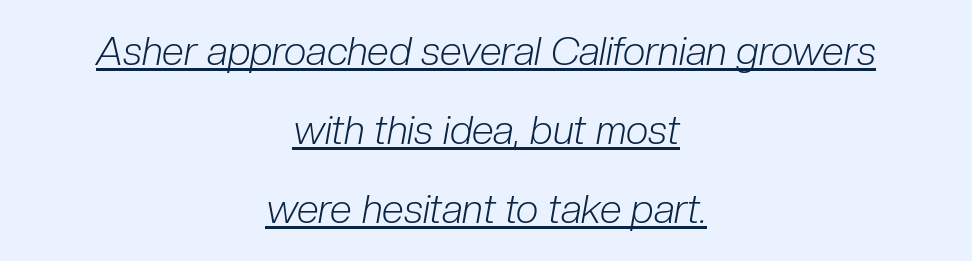
The image shows 40 px light, condensed type, italic (leaning right); set centered, loose line spacing (1.98x), normal letter spacing, underlined; low stroke contrast and a medium x-height.
